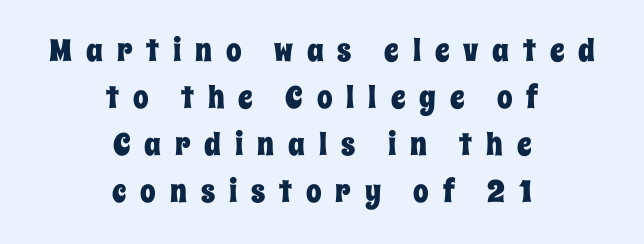
Q: Is the text italic (slanted)? A: No, it is upright.
Q: Is the text underlined? A: No.
Q: How is the paragraph aligned? A: Centered.
Q: Is the spacing between letters normal or unusually wide? A: Unusually wide.
Q: Is the spacing between lines tight, normal or loose? A: Normal.
Q: Width (condensed, normal, or wide)? A: Condensed.
Q: Stroke contrast? A: Low.
Q: x-height? A: Large.
Q: Monospaced? A: No.
